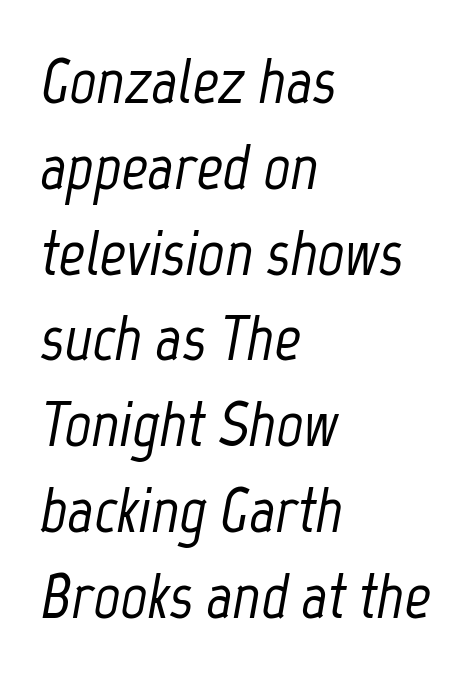
{"italic": "yes", "lean": "right", "slant_degrees": 12, "width": "condensed", "stroke_contrast": "low", "x_height": "medium", "monospaced": "no", "underline": "no", "align": "left", "line_spacing": "normal", "line_spacing_ratio": 1.32, "letter_spacing": "normal", "letter_spacing_em": 0.0, "glyph_px": 65}
